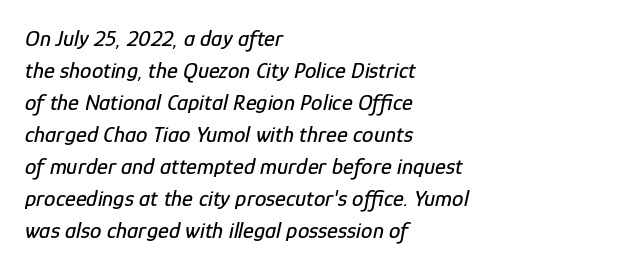
The image shows 23 px text type, italic (leaning right); set left-aligned, normal line spacing (1.39x), normal letter spacing, not underlined.
